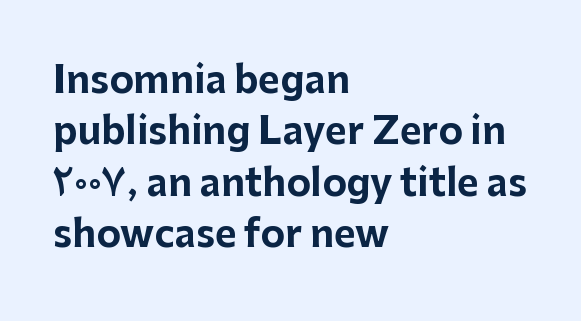
Q: Is the text bold? A: Yes.
Q: Is the text italic (slanted)? A: No, it is upright.
Q: Is the typeface a serif or a sans-serif typeface? A: Sans-serif.
Q: Is the text underlined? A: No.
Q: How is the paragraph aligned? A: Left-aligned.
Q: Is the spacing between letters normal or unusually wide? A: Normal.
Q: Is the spacing between lines tight, normal or loose? A: Normal.
Q: Width (condensed, normal, or wide)? A: Normal.
Q: Stroke contrast? A: Low.
Q: x-height? A: Medium.
Q: Monospaced? A: No.
